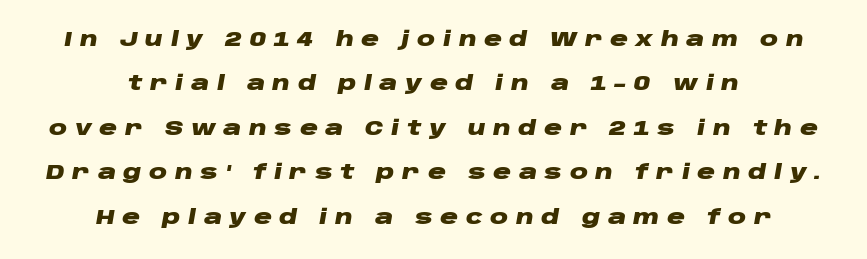
Q: Is the text bold? A: Yes.
Q: Is the text italic (slanted)? A: Yes, it leans right by about 10 degrees.
Q: Is the text underlined? A: No.
Q: How is the paragraph aligned? A: Centered.
Q: Is the spacing between letters normal or unusually wide? A: Unusually wide.
Q: Is the spacing between lines tight, normal or loose? A: Loose.
